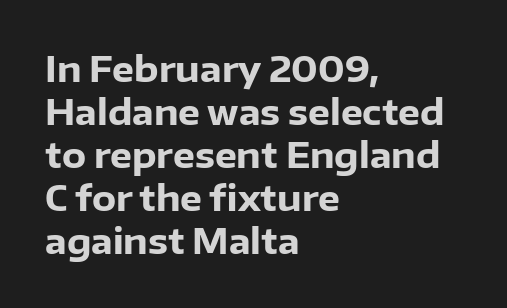
{"serif": "no", "italic": "no", "bold": "yes", "weight": "heavy", "width": "normal", "stroke_contrast": "low", "x_height": "medium", "monospaced": "no", "underline": "no", "align": "left", "line_spacing_ratio": 1.23, "letter_spacing": "normal", "letter_spacing_em": 0.0, "glyph_px": 35}
